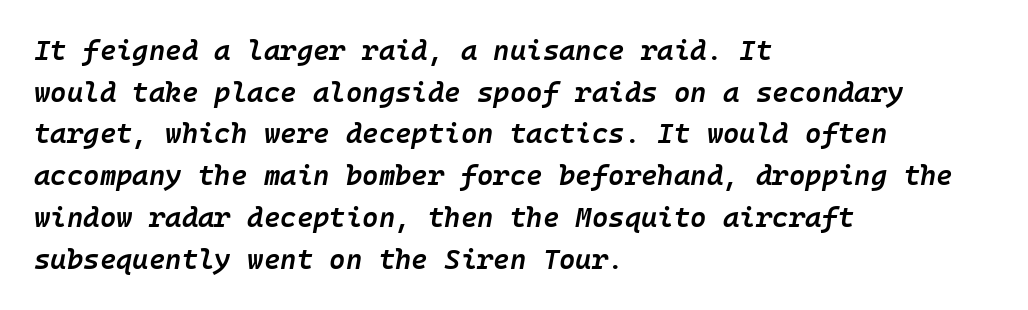
Interline gaps are of average width in this sample. The paragraph shown leans on its left margin. Underlining? Definitely not there. What stands out about the letter spacing? Nothing — it is the standard amount. Is the type bold? Partly — it's a semibold, heavier than regular but not fully bold. Tall strokes in this sample are angled rather than plumb.
